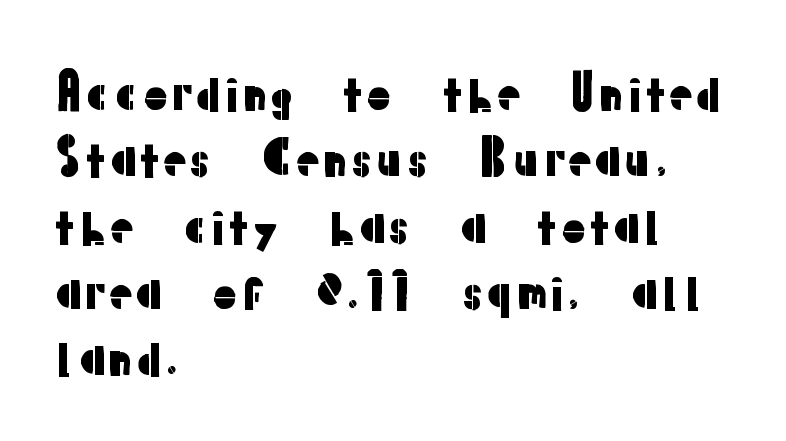
Words appear dense and cohesive because spacing is normal. The letters advance in unequal steps, a hallmark of proportional type. The vertical gap from one line to the next is medium. Serifs: no, the terminals of the letterforms are clean. It's the straight-up-and-down kind of type.
